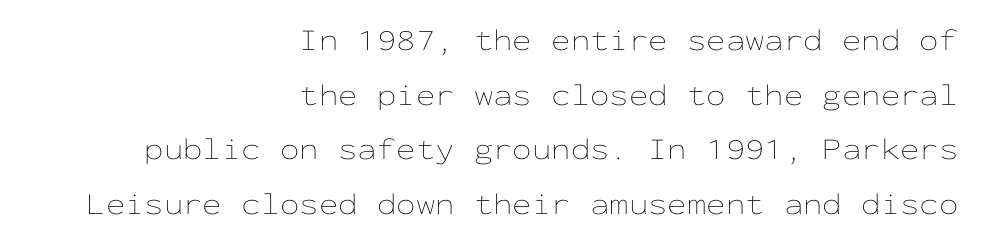
Q: Is the text bold? A: No.
Q: Is the text italic (slanted)? A: No, it is upright.
Q: Is the text underlined? A: No.
Q: How is the paragraph aligned? A: Right-aligned.
Q: Is the spacing between letters normal or unusually wide? A: Normal.
Q: Width (condensed, normal, or wide)? A: Wide.
Q: Stroke contrast? A: Low.
Q: x-height? A: Medium.
Q: Monospaced? A: Yes.
